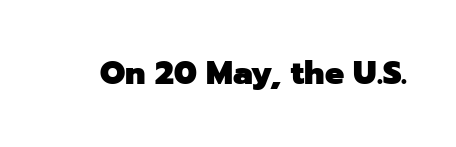
Q: Is the text bold? A: Yes.
Q: Is the text italic (slanted)? A: No, it is upright.
Q: Is the typeface a serif or a sans-serif typeface? A: Sans-serif.
Q: Is the text underlined? A: No.
Q: Is the spacing between letters normal or unusually wide? A: Normal.
Q: Width (condensed, normal, or wide)? A: Normal.
Q: Stroke contrast? A: Low.
Q: x-height? A: Medium.
Q: Monospaced? A: No.
